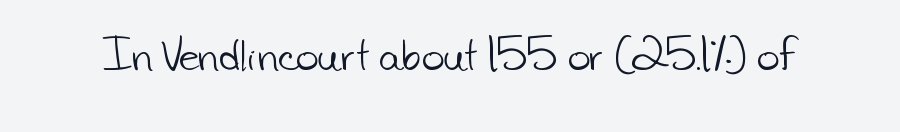
Letters have the restrained weight of plain body copy at most. This sample uses plain, unmodified letter spacing. Spacing verdict: proportional, widths tailored to each character. No word sits above an underline. Note: no serifs on the glyphs.
